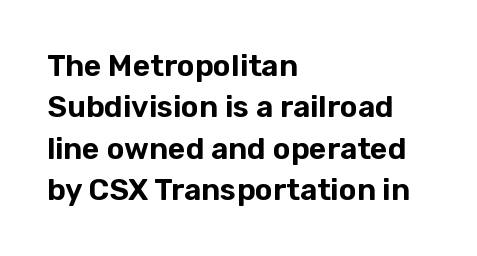
{"serif": "no", "italic": "no", "width": "normal", "stroke_contrast": "low", "x_height": "medium", "monospaced": "no", "underline": "no", "align": "left", "line_spacing": "normal", "line_spacing_ratio": 1.38, "letter_spacing": "normal", "letter_spacing_em": 0.0, "glyph_px": 30}
